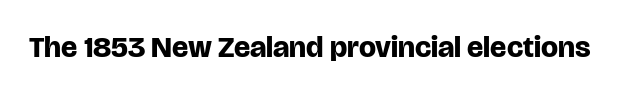
{"serif": "no", "italic": "no", "bold": "yes", "weight": "bold", "width": "normal", "stroke_contrast": "low", "x_height": "large", "monospaced": "no", "underline": "no", "letter_spacing": "normal", "letter_spacing_em": 0.0, "glyph_px": 30}
